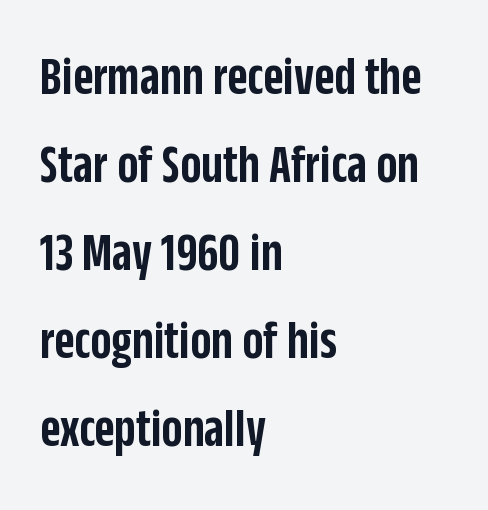
Q: Is the text bold? A: Semi-bold.
Q: Is the text italic (slanted)? A: No, it is upright.
Q: Is the typeface a serif or a sans-serif typeface? A: Sans-serif.
Q: Is the text underlined? A: No.
Q: How is the paragraph aligned? A: Left-aligned.
Q: Is the spacing between letters normal or unusually wide? A: Normal.
Q: Is the spacing between lines tight, normal or loose? A: Normal.
Q: Width (condensed, normal, or wide)? A: Condensed.
Q: Stroke contrast? A: Low.
Q: x-height? A: Large.
Q: Monospaced? A: No.
